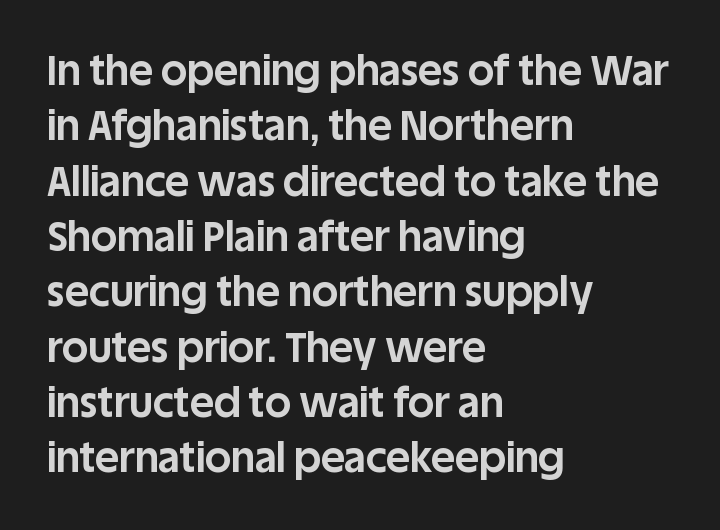
Posture: vertical. Typographic density is high because the face is bold. Successive baselines arrive at the customary interval. This rendering features lettering with no underline. If you drew a ruler down the left edge, every line would touch it. Look at the bottom of the vertical strokes: they stop flat, with no serifs.
